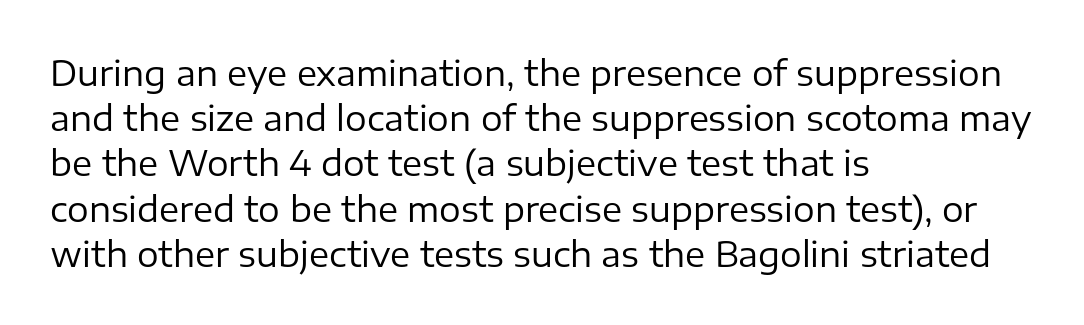
{"serif": "no", "italic": "no", "bold": "no", "weight": "regular", "width": "normal", "stroke_contrast": "low", "x_height": "medium", "monospaced": "no", "underline": "no", "align": "left", "line_spacing": "normal", "line_spacing_ratio": 1.33, "letter_spacing": "normal", "letter_spacing_em": 0.0, "glyph_px": 34}
